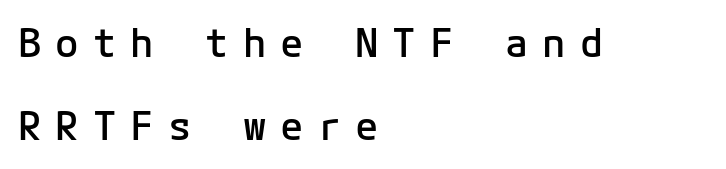
{"serif": "no", "italic": "no", "bold": "semi", "weight": "semibold", "width": "normal", "stroke_contrast": "low", "x_height": "medium", "monospaced": "yes", "underline": "no", "align": "left", "line_spacing": "loose", "line_spacing_ratio": 2.14, "letter_spacing": "wide", "letter_spacing_em": 0.36, "glyph_px": 39}
